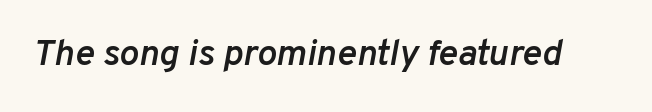
Q: Is the text bold? A: Semi-bold.
Q: Is the text italic (slanted)? A: Yes, it leans right by about 10 degrees.
Q: Is the text underlined? A: No.
Q: Is the spacing between letters normal or unusually wide? A: Normal.
Q: Width (condensed, normal, or wide)? A: Normal.
Q: Stroke contrast? A: Low.
Q: x-height? A: Medium.
Q: Monospaced? A: No.
